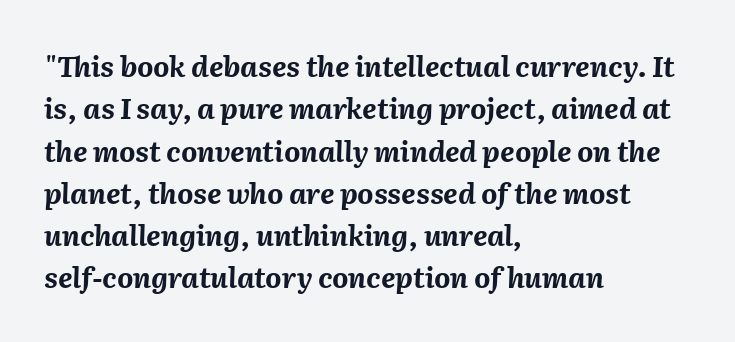
Q: Is the text bold? A: Yes.
Q: Is the text italic (slanted)? A: Yes, it leans right by about 2 degrees.
Q: Is the text underlined? A: No.
Q: How is the paragraph aligned? A: Left-aligned.
Q: Is the spacing between letters normal or unusually wide? A: Normal.
Q: Is the spacing between lines tight, normal or loose? A: Normal.
Q: Width (condensed, normal, or wide)? A: Normal.
Q: Stroke contrast? A: Medium.
Q: x-height? A: Medium.
Q: Monospaced? A: No.
